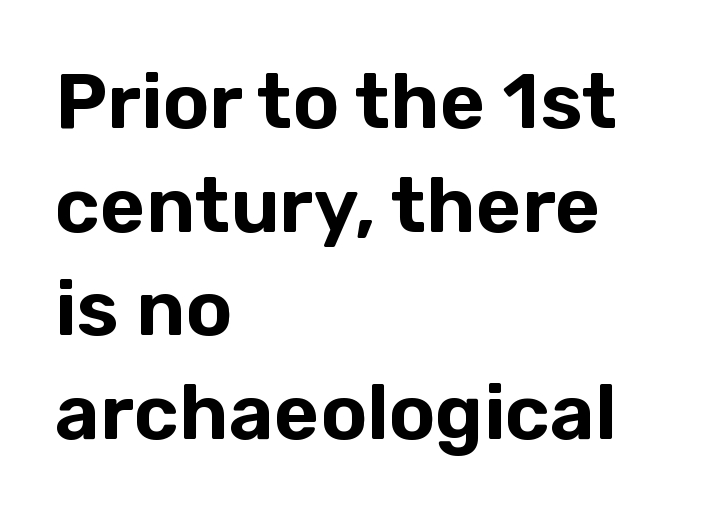
This is roman type, the default non-slanted kind. Unmarked baselines from the first word to the last. These lines are set flush left with a ragged right edge. Look at the bottom of the vertical strokes: they stop flat, with no serifs. Each letter keeps its own natural width here, so spacing adapts to shape.
